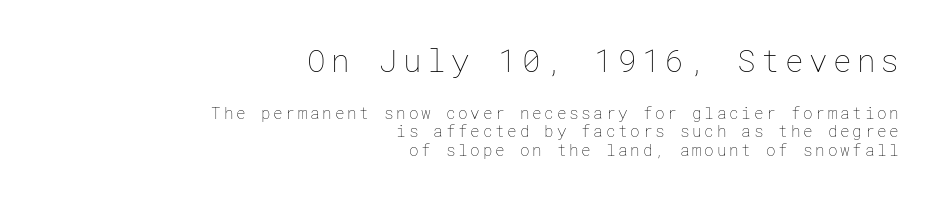
The image shows 31 px thin type, upright; set right-aligned, line spacing 1.16x, not underlined; the first (top) block is 1.94x larger; low stroke contrast and a medium x-height.
